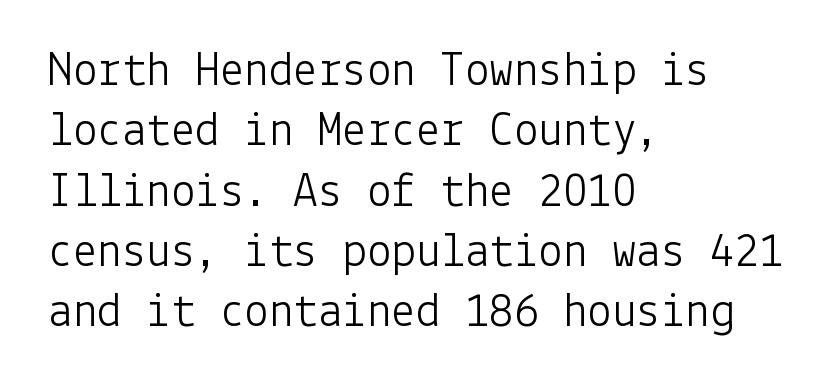
Q: Is the text bold? A: No.
Q: Is the text italic (slanted)? A: No, it is upright.
Q: Is the typeface a serif or a sans-serif typeface? A: Sans-serif.
Q: Is the text underlined? A: No.
Q: How is the paragraph aligned? A: Left-aligned.
Q: Is the spacing between letters normal or unusually wide? A: Normal.
Q: Width (condensed, normal, or wide)? A: Normal.
Q: Stroke contrast? A: Low.
Q: x-height? A: Medium.
